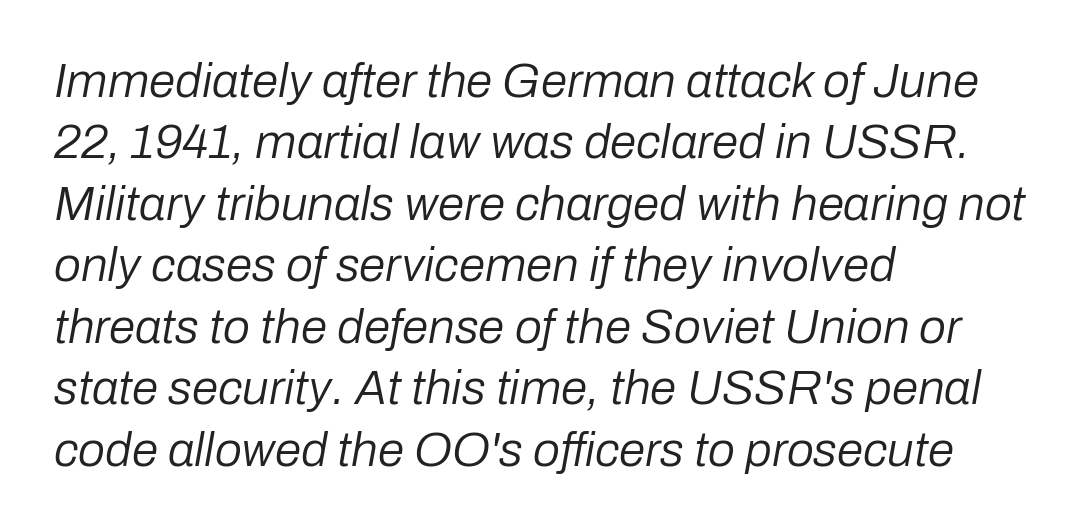
The image shows 48 px regular-weight type, italic (leaning right); set left-aligned, normal line spacing (1.28x), normal letter spacing, not underlined; low stroke contrast and a medium x-height.
